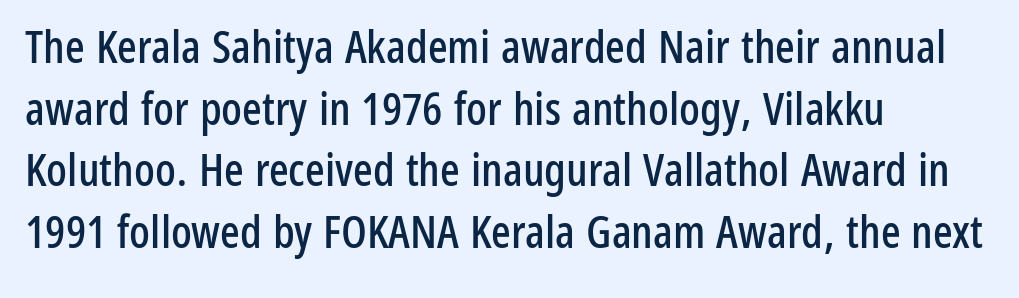
Glance below the letters and you will spot only blank space. A typesetter would call this proportional, since set widths differ per character. Type style note: lacks serifs. Each line starts at the same left margin while the right side varies. The letterforms sit shoulder to shoulder at normal distance.
